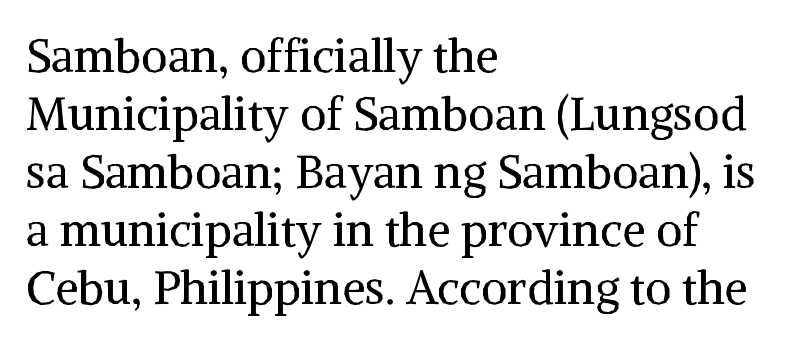
{"serif": "yes", "italic": "no", "bold": "no", "weight": "regular", "width": "normal", "stroke_contrast": "medium", "x_height": "medium", "monospaced": "no", "underline": "no", "align": "left", "line_spacing": "normal", "line_spacing_ratio": 1.26, "letter_spacing": "normal", "letter_spacing_em": 0.0, "glyph_px": 46}
